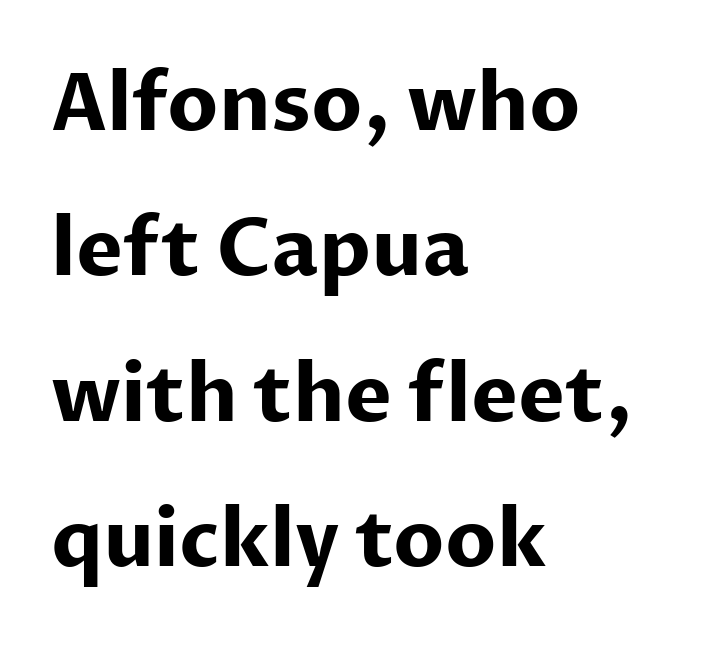
Q: Is the text bold? A: Yes.
Q: Is the text italic (slanted)? A: No, it is upright.
Q: Is the typeface a serif or a sans-serif typeface? A: Sans-serif.
Q: Is the text underlined? A: No.
Q: How is the paragraph aligned? A: Left-aligned.
Q: Is the spacing between letters normal or unusually wide? A: Normal.
Q: Width (condensed, normal, or wide)? A: Normal.
Q: Stroke contrast? A: Low.
Q: x-height? A: Medium.
Q: Monospaced? A: No.
